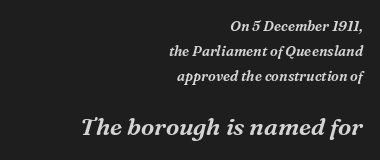
Small over large — that's the arrangement of the two blocks here. A typesetter would call this zero additional tracking. Tall strokes in this sample are angled rather than plumb. Anything drawn beneath the words? Only blank space. Notice how the passage keeps a crisp vertical edge on the right only.
